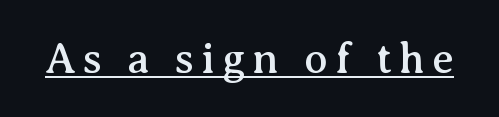
{"serif": "yes", "italic": "no", "width": "normal", "stroke_contrast": "medium", "x_height": "medium", "monospaced": "no", "underline": "yes", "glyph_px": 43}
